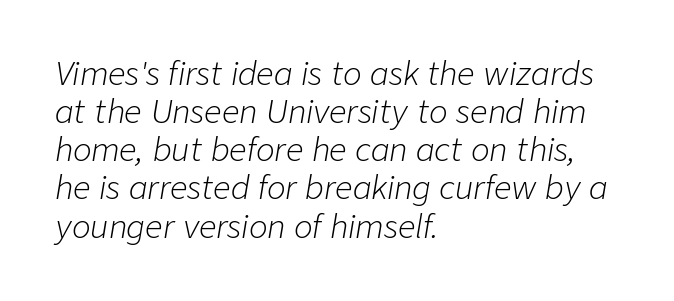
{"italic": "yes", "lean": "right", "slant_degrees": 9, "bold": "no", "weight": "light", "width": "normal", "stroke_contrast": "low", "x_height": "medium", "monospaced": "no", "underline": "no", "align": "left", "line_spacing_ratio": 1.23, "letter_spacing": "normal", "letter_spacing_em": 0.0, "glyph_px": 31}
